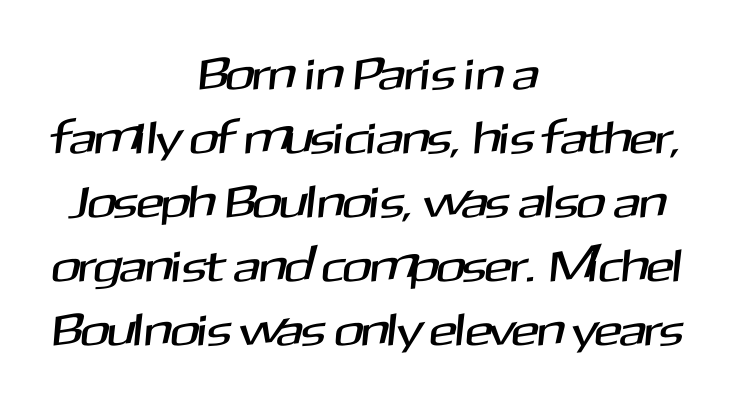
Q: Is the typeface a serif or a sans-serif typeface? A: Sans-serif.
Q: Is the text underlined? A: No.
Q: How is the paragraph aligned? A: Centered.
Q: Is the spacing between letters normal or unusually wide? A: Normal.
Q: Is the spacing between lines tight, normal or loose? A: Normal.
Q: Width (condensed, normal, or wide)? A: Normal.
Q: Stroke contrast? A: Medium.
Q: x-height? A: Medium.
Q: Monospaced? A: No.
